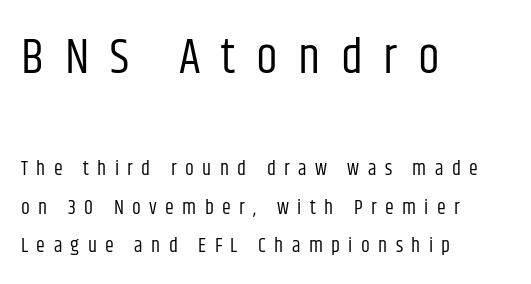
{"serif": "no", "italic": "no", "bold": "no", "weight": "regular", "width": "condensed", "stroke_contrast": "low", "x_height": "large", "monospaced": "no", "underline": "no", "align": "left", "line_spacing": "loose", "line_spacing_ratio": 1.92, "letter_spacing": "wide", "letter_spacing_em": 0.42, "larger_block": "first", "size_ratio": 2.45, "glyph_px": 49}
